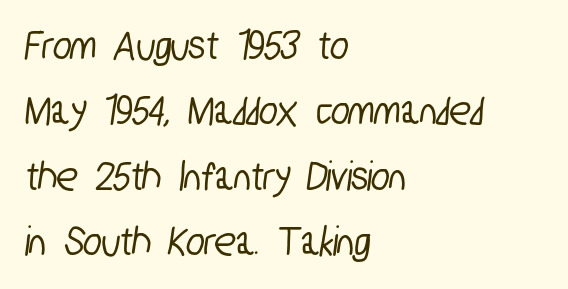
{"serif": "no", "width": "condensed", "stroke_contrast": "low", "x_height": "medium", "monospaced": "no", "underline": "no", "align": "left", "line_spacing": "normal", "line_spacing_ratio": 1.52, "letter_spacing": "normal", "letter_spacing_em": 0.0, "glyph_px": 43}
